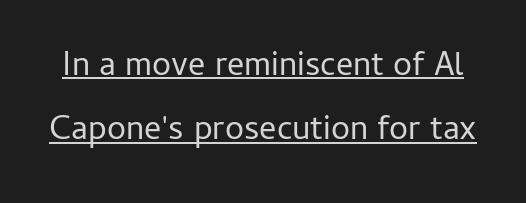
{"serif": "no", "italic": "no", "bold": "no", "weight": "regular", "width": "normal", "stroke_contrast": "low", "x_height": "medium", "monospaced": "no", "underline": "yes", "line_spacing_ratio": 1.89, "letter_spacing": "normal", "letter_spacing_em": 0.0, "glyph_px": 34}
